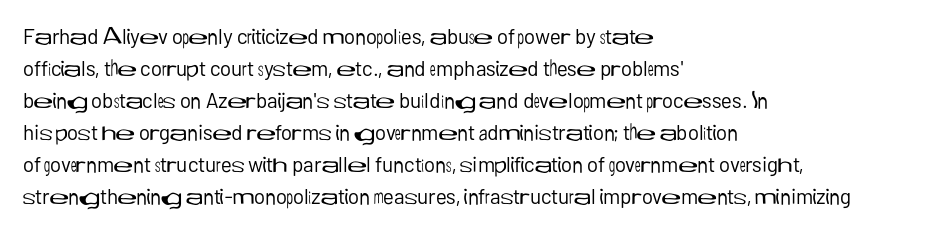
Vertical strokes here are truly vertical. The paragraph has a hard left edge and a soft right edge. The rendering uses a moderate line-height, typical for paragraphs. The cut favours lightness, reaching ordinary text weight at its darkest.
